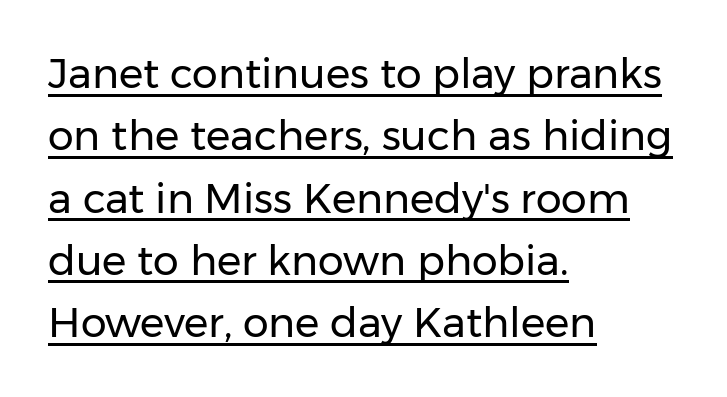
The image shows 41 px regular-weight sans-serif type, upright; set left-aligned, normal line spacing (1.52x), normal letter spacing, underlined; low stroke contrast and a medium x-height.
